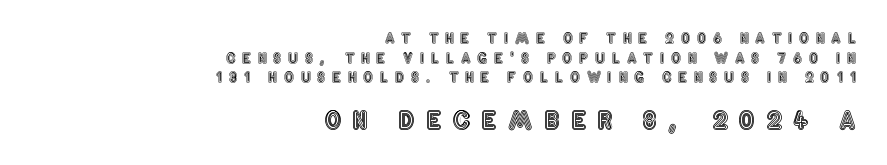
Q: Is the text italic (slanted)? A: No, it is upright.
Q: Is the text underlined? A: No.
Q: How is the paragraph aligned? A: Right-aligned.
Q: Is the spacing between letters normal or unusually wide? A: Unusually wide.
Q: Is the spacing between lines tight, normal or loose? A: Normal.
Q: Which block of text is set in a larger size, the first (top) or the second (bottom)? A: The second (bottom) one.
